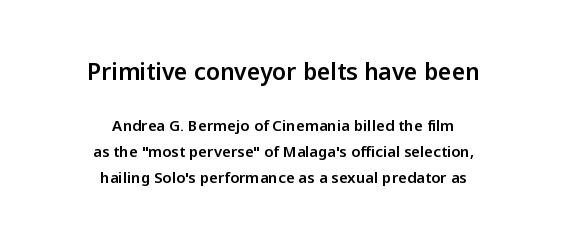
The gap between lines stays unmarked. The designer gave the opening block more size than the closing block. Alignment: centered. Tracking here is standard; glyphs follow each other at the usual distance. Ascenders rise straight up at ninety degrees.
